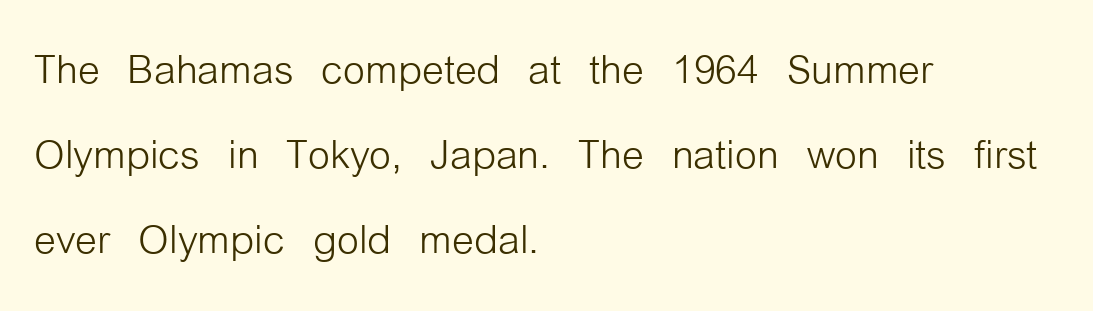
{"serif": "no", "italic": "no", "bold": "no", "weight": "light", "width": "condensed", "stroke_contrast": "low", "x_height": "medium", "monospaced": "no", "underline": "no", "align": "left", "line_spacing": "normal", "line_spacing_ratio": 1.52, "letter_spacing": "normal", "letter_spacing_em": 0.0, "glyph_px": 56}
